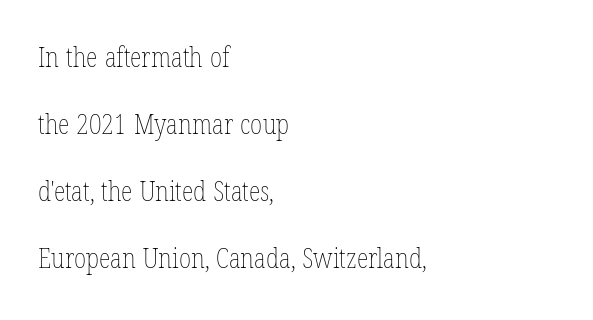
Q: Is the text bold? A: No.
Q: Is the text italic (slanted)? A: No, it is upright.
Q: Is the text underlined? A: No.
Q: How is the paragraph aligned? A: Left-aligned.
Q: Is the spacing between letters normal or unusually wide? A: Normal.
Q: Is the spacing between lines tight, normal or loose? A: Loose.
